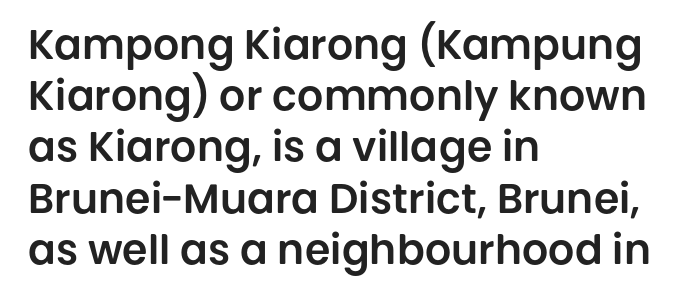
Q: Is the text italic (slanted)? A: No, it is upright.
Q: Is the typeface a serif or a sans-serif typeface? A: Sans-serif.
Q: Is the text underlined? A: No.
Q: How is the paragraph aligned? A: Left-aligned.
Q: Is the spacing between letters normal or unusually wide? A: Normal.
Q: Is the spacing between lines tight, normal or loose? A: Normal.
Q: Width (condensed, normal, or wide)? A: Normal.
Q: Stroke contrast? A: Low.
Q: x-height? A: Large.
Q: Monospaced? A: No.
